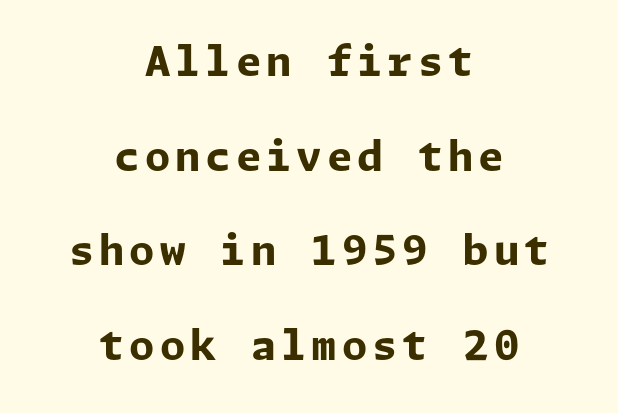
Q: Is the text bold? A: Yes.
Q: Is the text italic (slanted)? A: No, it is upright.
Q: Is the typeface a serif or a sans-serif typeface? A: Sans-serif.
Q: Is the text underlined? A: No.
Q: How is the paragraph aligned? A: Centered.
Q: Is the spacing between lines tight, normal or loose? A: Loose.
Q: Width (condensed, normal, or wide)? A: Normal.
Q: Stroke contrast? A: Low.
Q: x-height? A: Medium.
